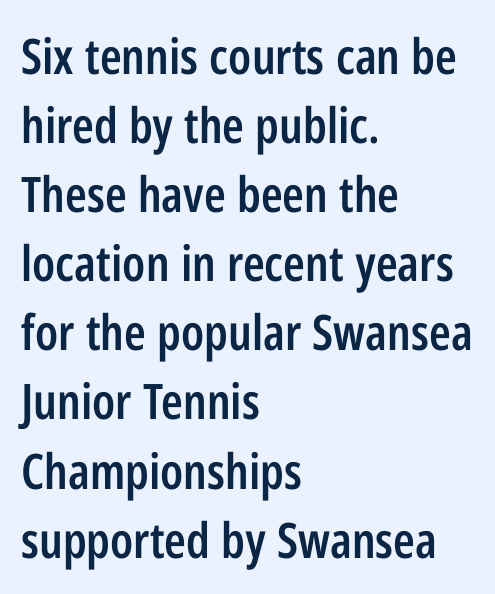
Q: Is the text bold? A: Semi-bold.
Q: Is the text italic (slanted)? A: No, it is upright.
Q: Is the typeface a serif or a sans-serif typeface? A: Sans-serif.
Q: Is the text underlined? A: No.
Q: How is the paragraph aligned? A: Left-aligned.
Q: Is the spacing between letters normal or unusually wide? A: Normal.
Q: Is the spacing between lines tight, normal or loose? A: Normal.
Q: Width (condensed, normal, or wide)? A: Condensed.
Q: Stroke contrast? A: Low.
Q: x-height? A: Medium.
Q: Monospaced? A: No.
